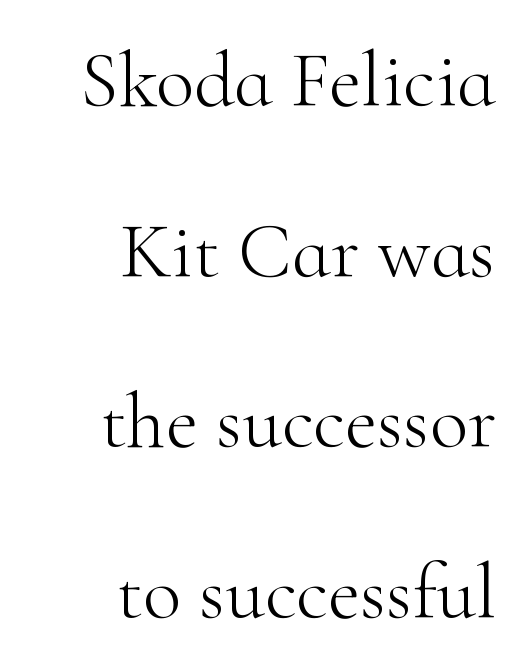
Q: Is the text bold? A: No.
Q: Is the text italic (slanted)? A: No, it is upright.
Q: Is the typeface a serif or a sans-serif typeface? A: Serif.
Q: Is the text underlined? A: No.
Q: How is the paragraph aligned? A: Right-aligned.
Q: Is the spacing between letters normal or unusually wide? A: Normal.
Q: Is the spacing between lines tight, normal or loose? A: Loose.
Q: Width (condensed, normal, or wide)? A: Normal.
Q: Stroke contrast? A: High.
Q: x-height? A: Small.
Q: Monospaced? A: No.
